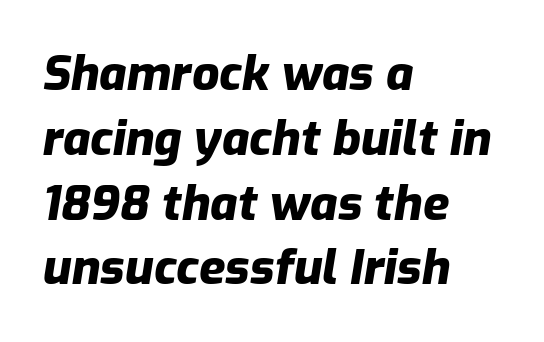
Has an underline been added? It has not. Thick stems and heavy bowls — unmistakably bold. The passage shown is typed in a proportional face where columns would drift. The letters are slanted; this is an italic face. Teacher's note: observe the even left margin — that is flush-left alignment. Letter spacing: default.
